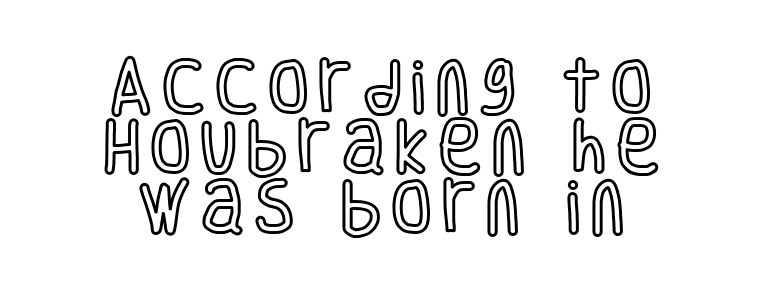
The image shows 59 px condensed type, upright; set centered, tight line spacing (1.02x), not underlined; a large x-height.
